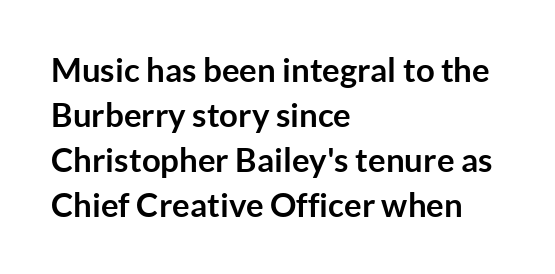
The image shows 33 px semibold sans-serif type, upright; set left-aligned, normal line spacing (1.36x), normal letter spacing, not underlined; low stroke contrast and a medium x-height.
